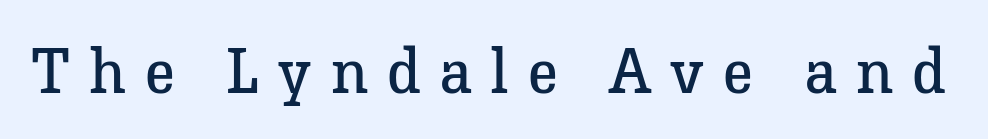
{"serif": "yes", "italic": "no", "bold": "no", "weight": "regular", "width": "normal", "stroke_contrast": "low", "x_height": "medium", "monospaced": "no", "underline": "no", "letter_spacing": "wide", "letter_spacing_em": 0.31, "glyph_px": 63}
